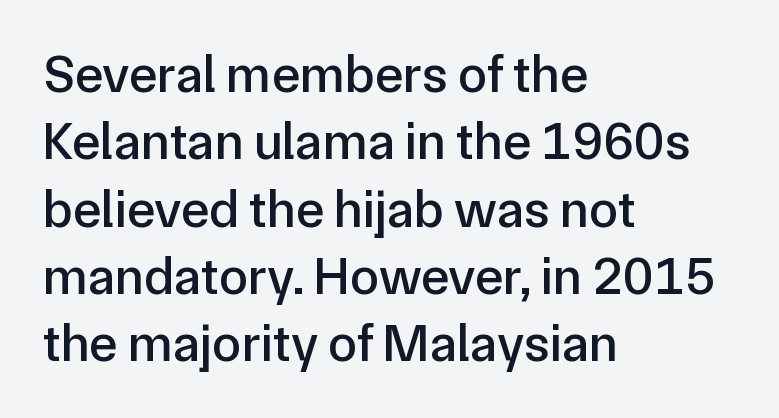
Evenly set lines give the paragraph a standard silhouette. Nobody drew a line under any word here. Left-aligned paragraph, ragged on the right. Stroke terminals: plain, sans-serif.
